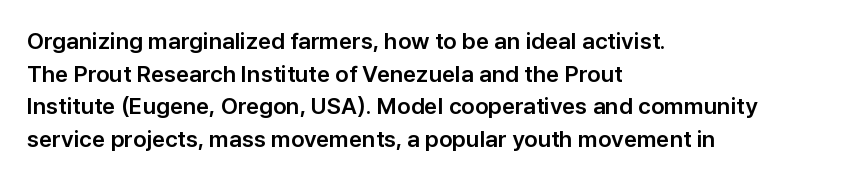
All the whitespace from short lines collects on the right. Standard letterfit; no display-style spreading of the glyphs. The area under the type is left untouched. Characters remain perfectly vertical along every line. If you measured baseline to baseline, you'd find a middling distance.
